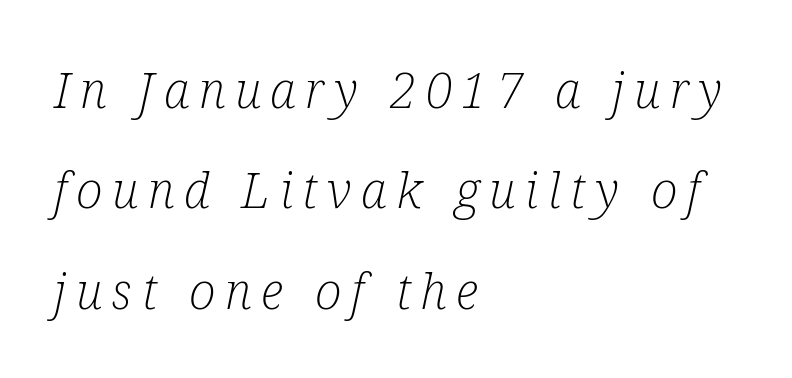
The image shows 50 px light, condensed serif type, italic (leaning right); set left-aligned, loose line spacing (2.01x), not underlined; low stroke contrast and a medium x-height.
